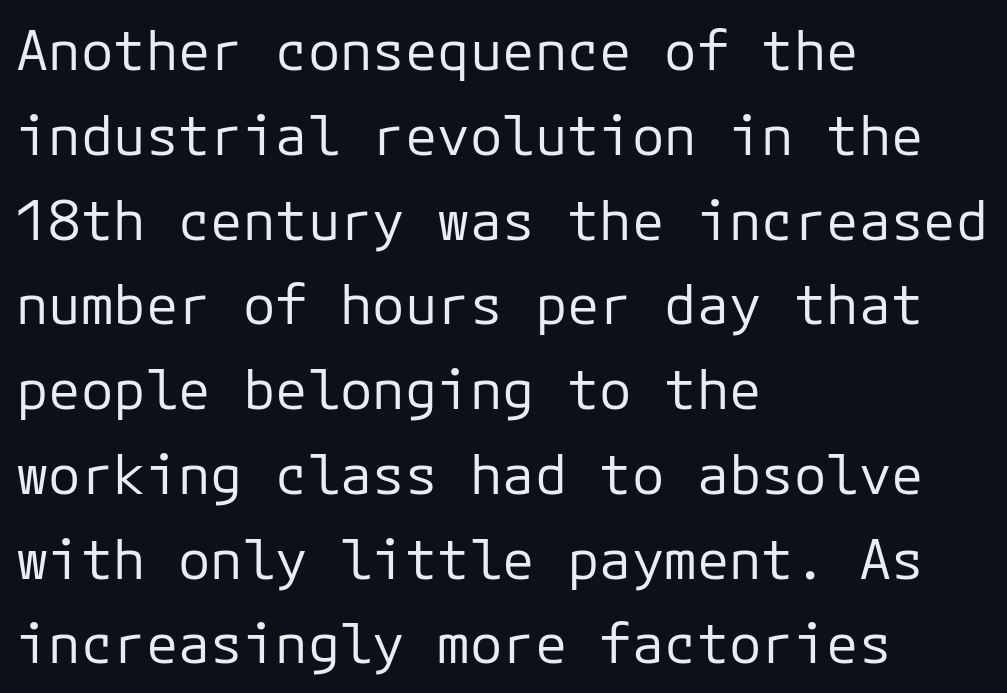
Q: Is the text bold? A: No.
Q: Is the text italic (slanted)? A: No, it is upright.
Q: Is the typeface a serif or a sans-serif typeface? A: Sans-serif.
Q: Is the text underlined? A: No.
Q: How is the paragraph aligned? A: Left-aligned.
Q: Is the spacing between letters normal or unusually wide? A: Normal.
Q: Is the spacing between lines tight, normal or loose? A: Normal.
Q: Width (condensed, normal, or wide)? A: Normal.
Q: Stroke contrast? A: Low.
Q: x-height? A: Medium.
Q: Monospaced? A: Yes.
